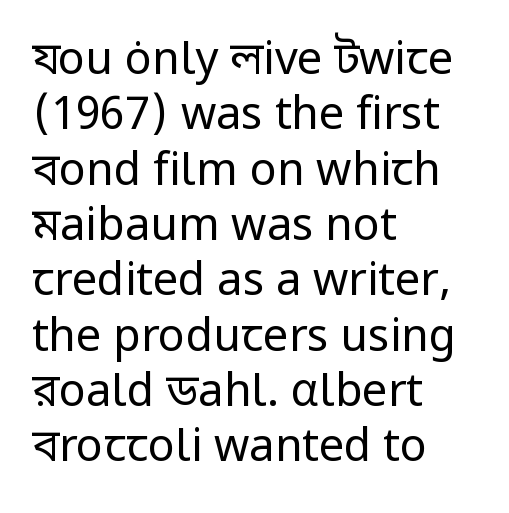
{"serif": "no", "italic": "no", "bold": "no", "weight": "regular", "width": "normal", "stroke_contrast": "low", "x_height": "medium", "monospaced": "no", "underline": "no", "align": "left", "line_spacing_ratio": 1.23, "letter_spacing": "normal", "letter_spacing_em": 0.0, "glyph_px": 45}
